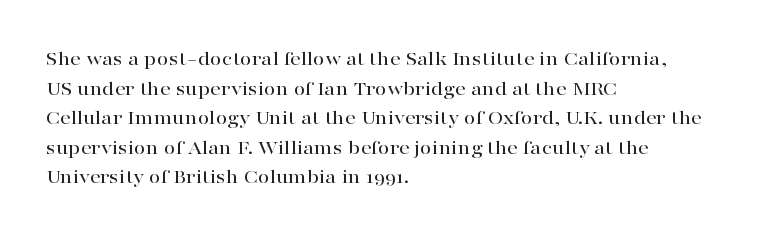
{"italic": "no", "underline": "no", "align": "left", "line_spacing": "normal", "line_spacing_ratio": 1.41, "letter_spacing": "normal", "letter_spacing_em": 0.0, "glyph_px": 21}
